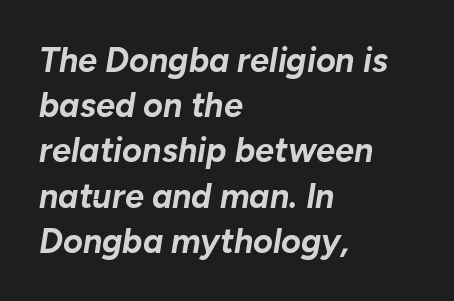
Q: Is the text bold? A: Yes.
Q: Is the text italic (slanted)? A: Yes, it leans right by about 10 degrees.
Q: Is the text underlined? A: No.
Q: How is the paragraph aligned? A: Left-aligned.
Q: Is the spacing between letters normal or unusually wide? A: Normal.
Q: Is the spacing between lines tight, normal or loose? A: Normal.
Q: Width (condensed, normal, or wide)? A: Normal.
Q: Stroke contrast? A: Low.
Q: x-height? A: Medium.
Q: Monospaced? A: No.
